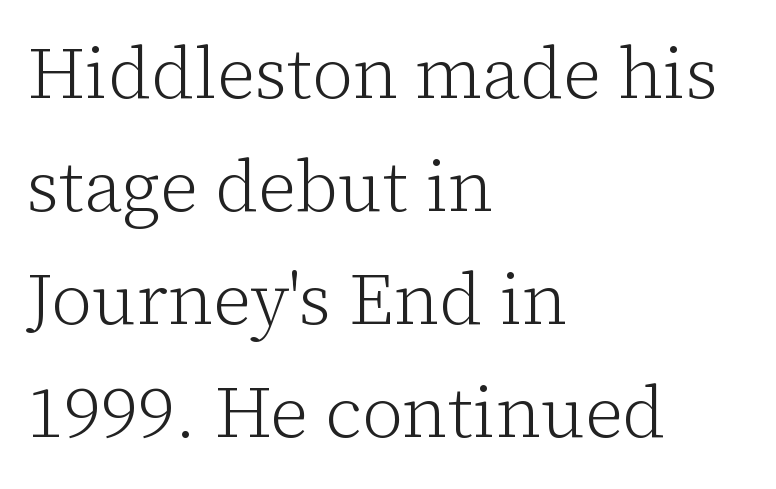
{"serif": "yes", "italic": "no", "bold": "no", "weight": "light", "width": "normal", "stroke_contrast": "low", "x_height": "medium", "monospaced": "no", "underline": "no", "align": "left", "line_spacing": "normal", "line_spacing_ratio": 1.57, "letter_spacing": "normal", "letter_spacing_em": 0.0, "glyph_px": 72}
